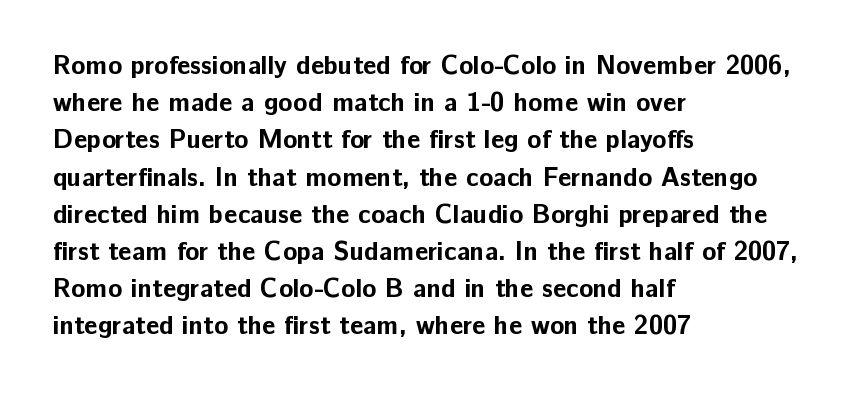
The image shows 26 px bold type, upright; set left-aligned, normal line spacing (1.43x), normal letter spacing, not underlined.
